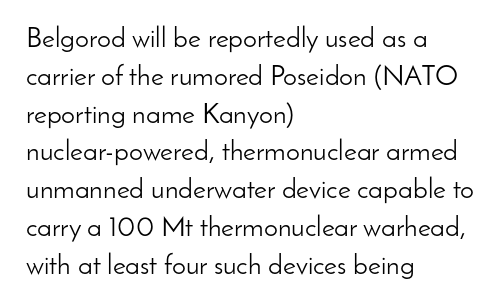
The font is comparable to plain body text, perhaps lighter. The face used here is a sans, in the tradition of grotesques and geometrics. Each row of text sits above clean, open space. Does the lettering tilt? It doesn't — this is upright. A normal amount of white space separates one row of letters from the next.
